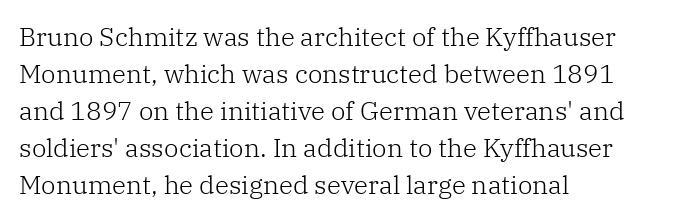
Rule under the text: the space is simply empty. The tracking reads as untouched default to a designer's eye. Compared with a typical body face, this is equally light or lighter still. A student would call this left alignment; a typographer would say flush left, rag right. The rows are spaced the way most documents space them.
